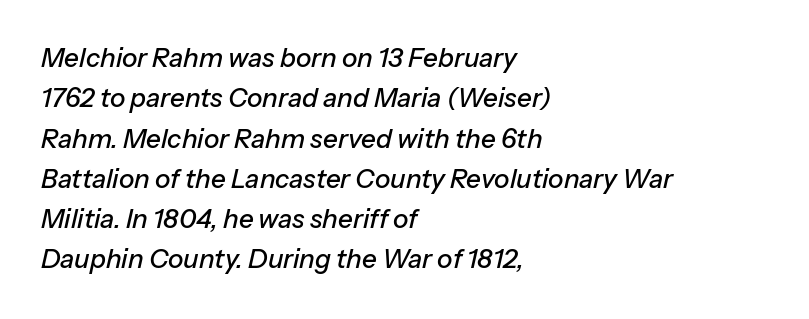
The image shows 26 px text type, italic (leaning right); set left-aligned, normal line spacing (1.55x), normal letter spacing, not underlined.
